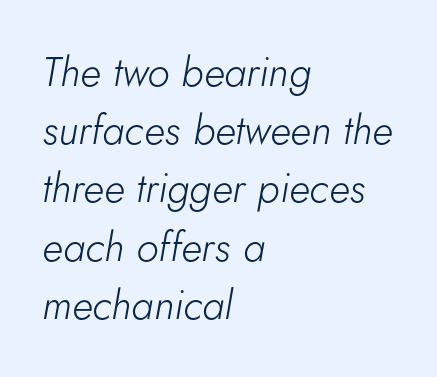
{"italic": "yes", "lean": "right", "slant_degrees": 5, "bold": "no", "weight": "light", "width": "normal", "stroke_contrast": "low", "x_height": "small", "monospaced": "no", "underline": "no", "align": "left", "line_spacing": "normal", "line_spacing_ratio": 1.42, "letter_spacing": "normal", "letter_spacing_em": 0.0, "glyph_px": 41}
